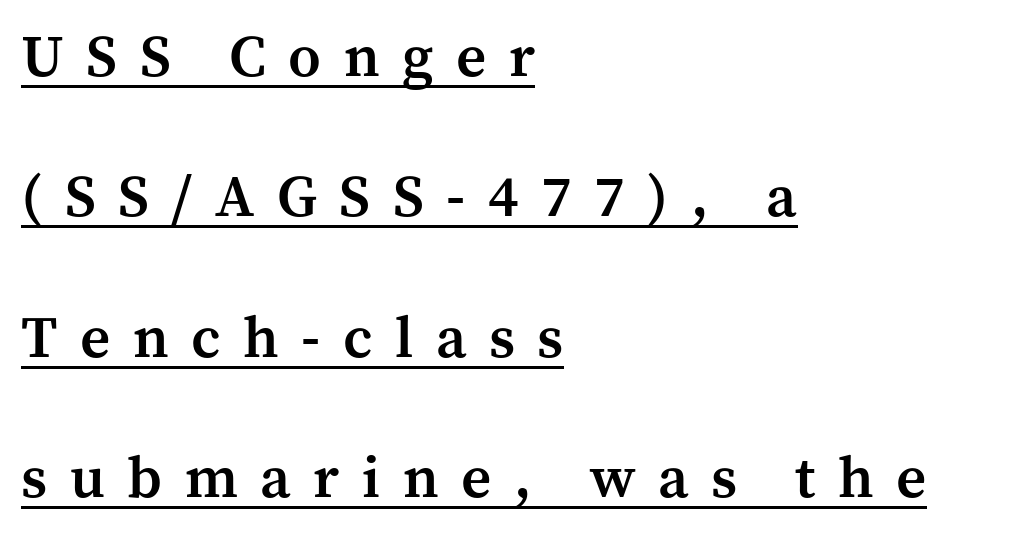
Q: Is the text bold? A: Semi-bold.
Q: Is the text italic (slanted)? A: No, it is upright.
Q: Is the typeface a serif or a sans-serif typeface? A: Serif.
Q: Is the text underlined? A: Yes.
Q: How is the paragraph aligned? A: Left-aligned.
Q: Is the spacing between letters normal or unusually wide? A: Unusually wide.
Q: Is the spacing between lines tight, normal or loose? A: Loose.
Q: Width (condensed, normal, or wide)? A: Normal.
Q: Stroke contrast? A: Medium.
Q: x-height? A: Medium.
Q: Monospaced? A: No.
